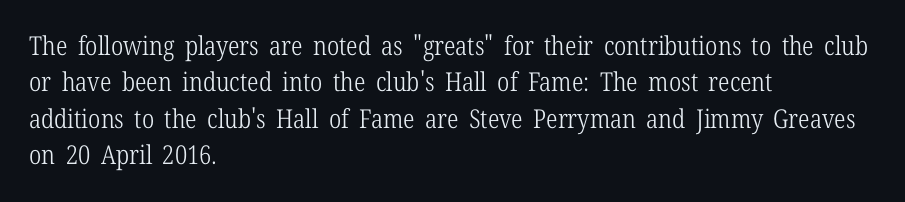
{"italic": "no", "bold": "no", "underline": "no", "align": "left", "line_spacing": "normal", "line_spacing_ratio": 1.4, "letter_spacing": "normal", "letter_spacing_em": 0.0, "glyph_px": 26}
